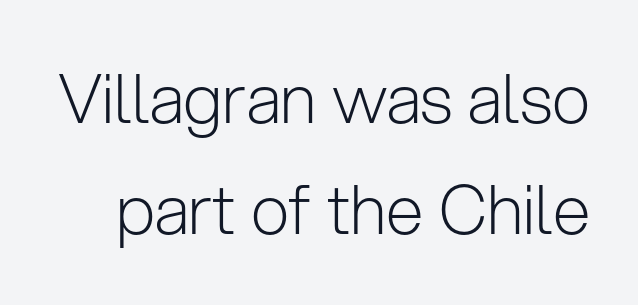
Q: Is the text bold? A: No.
Q: Is the text italic (slanted)? A: No, it is upright.
Q: Is the typeface a serif or a sans-serif typeface? A: Sans-serif.
Q: Is the text underlined? A: No.
Q: Is the spacing between letters normal or unusually wide? A: Normal.
Q: Is the spacing between lines tight, normal or loose? A: Normal.
Q: Width (condensed, normal, or wide)? A: Normal.
Q: Stroke contrast? A: Low.
Q: x-height? A: Medium.
Q: Monospaced? A: No.
